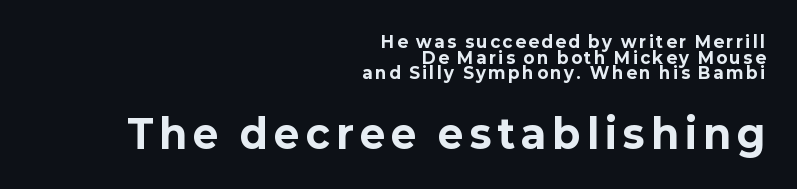
Q: Is the text bold? A: Yes.
Q: Is the text italic (slanted)? A: No, it is upright.
Q: Is the typeface a serif or a sans-serif typeface? A: Sans-serif.
Q: Is the text underlined? A: No.
Q: How is the paragraph aligned? A: Right-aligned.
Q: Is the spacing between lines tight, normal or loose? A: Tight.
Q: Which block of text is set in a larger size, the first (top) or the second (bottom)? A: The second (bottom) one.
Q: Width (condensed, normal, or wide)? A: Normal.
Q: Stroke contrast? A: Low.
Q: x-height? A: Medium.
Q: Monospaced? A: No.
